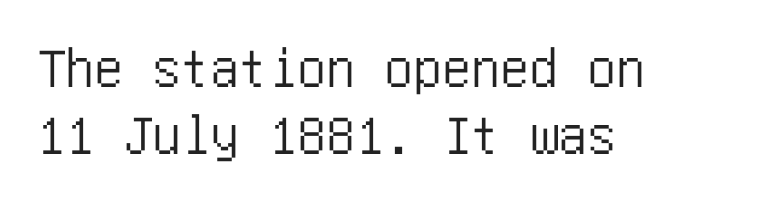
The image shows 58 px condensed sans-serif type, upright; set left-aligned, line spacing 1.16x, normal letter spacing, not underlined; low stroke contrast and a large x-height.
